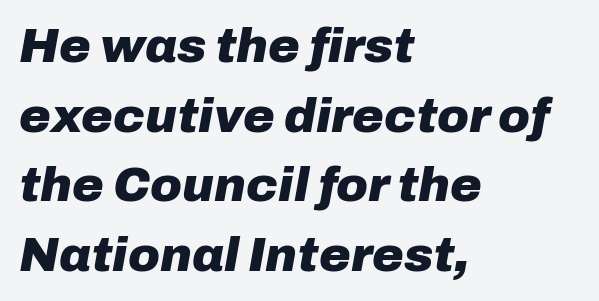
The image shows 48 px heavy type, italic (leaning right); set left-aligned, normal line spacing (1.45x), normal letter spacing, not underlined; low stroke contrast and a medium x-height.
